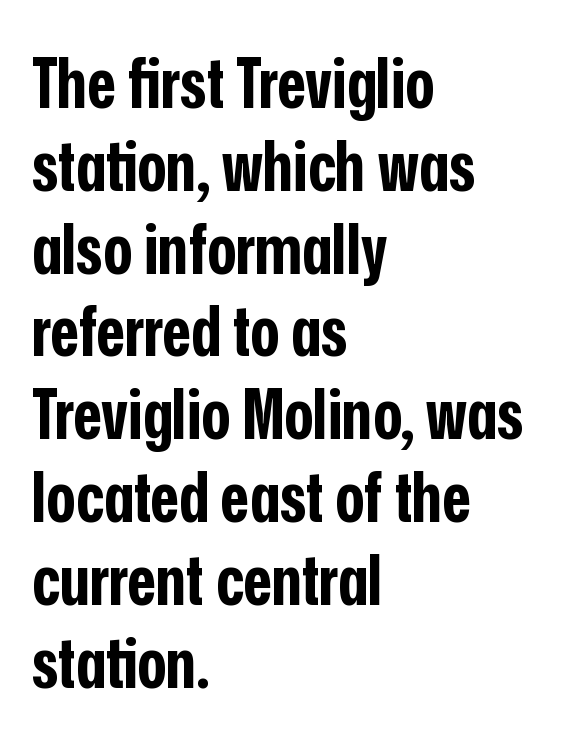
The image shows 69 px bold, condensed sans-serif type, upright; set left-aligned, line spacing 1.2x, normal letter spacing, not underlined; low stroke contrast and a medium x-height.
